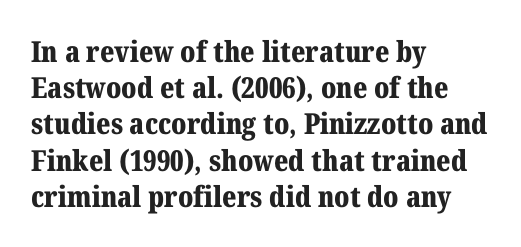
Q: Is the text bold? A: Yes.
Q: Is the text italic (slanted)? A: No, it is upright.
Q: Is the typeface a serif or a sans-serif typeface? A: Serif.
Q: Is the text underlined? A: No.
Q: How is the paragraph aligned? A: Left-aligned.
Q: Is the spacing between letters normal or unusually wide? A: Normal.
Q: Is the spacing between lines tight, normal or loose? A: Normal.
Q: Width (condensed, normal, or wide)? A: Normal.
Q: Stroke contrast? A: Medium.
Q: x-height? A: Medium.
Q: Monospaced? A: No.
